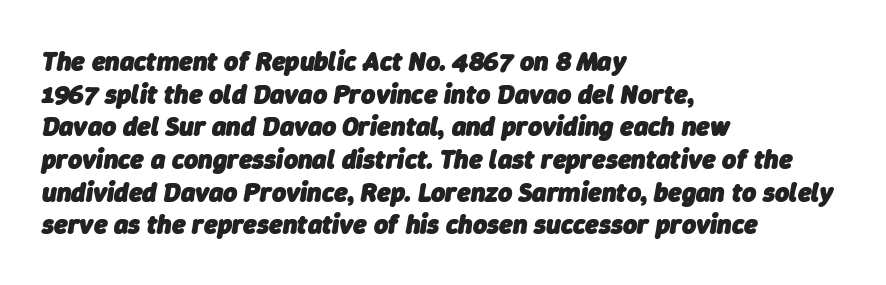
Q: Is the text bold? A: Yes.
Q: Is the text italic (slanted)? A: Yes, it leans right by about 9 degrees.
Q: Is the text underlined? A: No.
Q: How is the paragraph aligned? A: Left-aligned.
Q: Is the spacing between letters normal or unusually wide? A: Normal.
